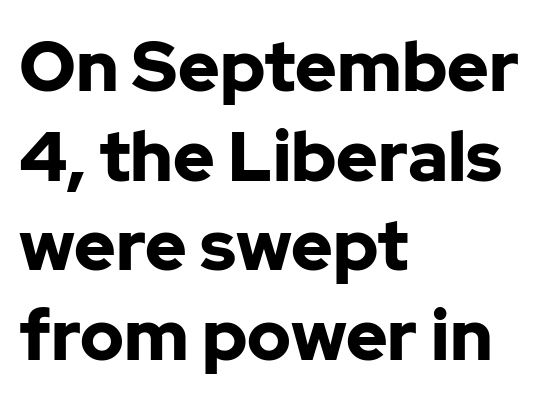
The image shows 70 px bold sans-serif type, upright; set left-aligned, normal line spacing (1.28x), normal letter spacing, not underlined; low stroke contrast and a medium x-height.
